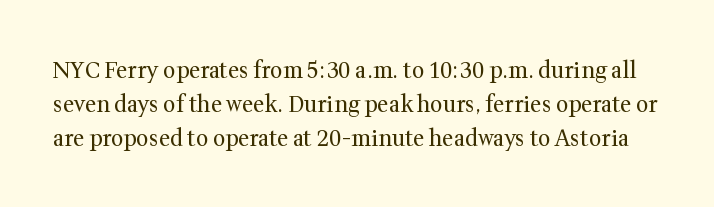
The letterforms sit shoulder to shoulder at normal distance. The string is rendered with underlining switched off. Posture: upright roman. The weight would be labelled regular, book, light, or lighter still.
